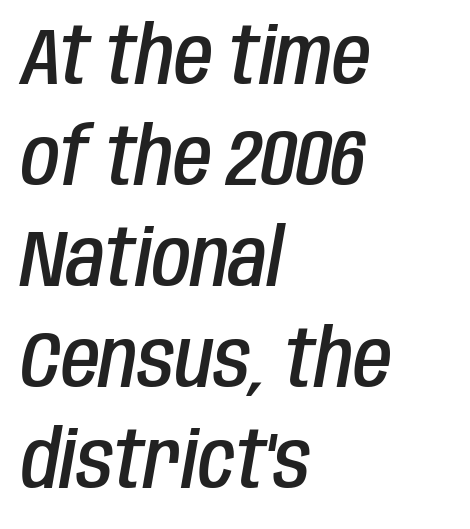
Heft: intermediate — a semibold. There is no visible air inserted between adjacent glyphs. This rendering uses left alignment, leaving the right contour irregular. Honestly, there is no underline to notice here at all.
